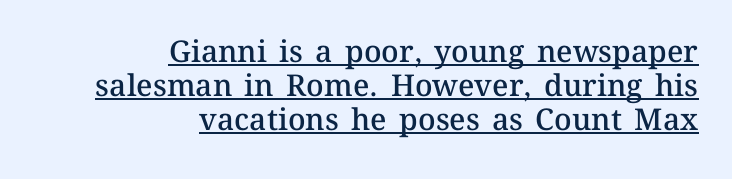
{"italic": "no", "bold": "semi", "weight": "semibold", "width": "normal", "stroke_contrast": "medium", "x_height": "medium", "monospaced": "no", "underline": "yes", "align": "right", "line_spacing": "tight", "line_spacing_ratio": 1.13, "letter_spacing": "normal", "letter_spacing_em": 0.0, "glyph_px": 30}
